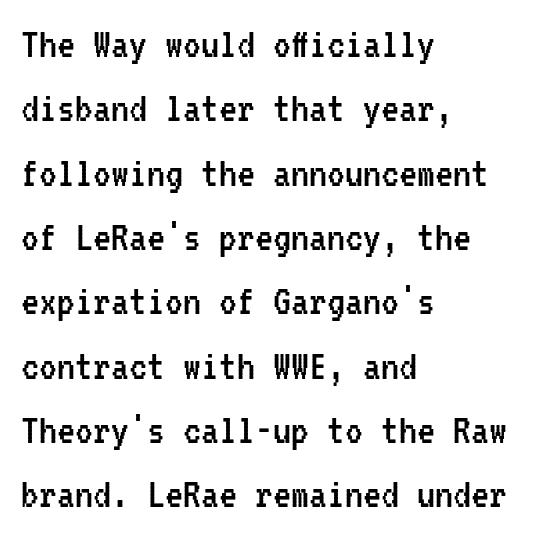
The image shows 45 px regular-weight, condensed sans-serif type, upright, monospaced; set left-aligned, normal line spacing (1.43x), normal letter spacing, not underlined; low stroke contrast and a medium x-height.
